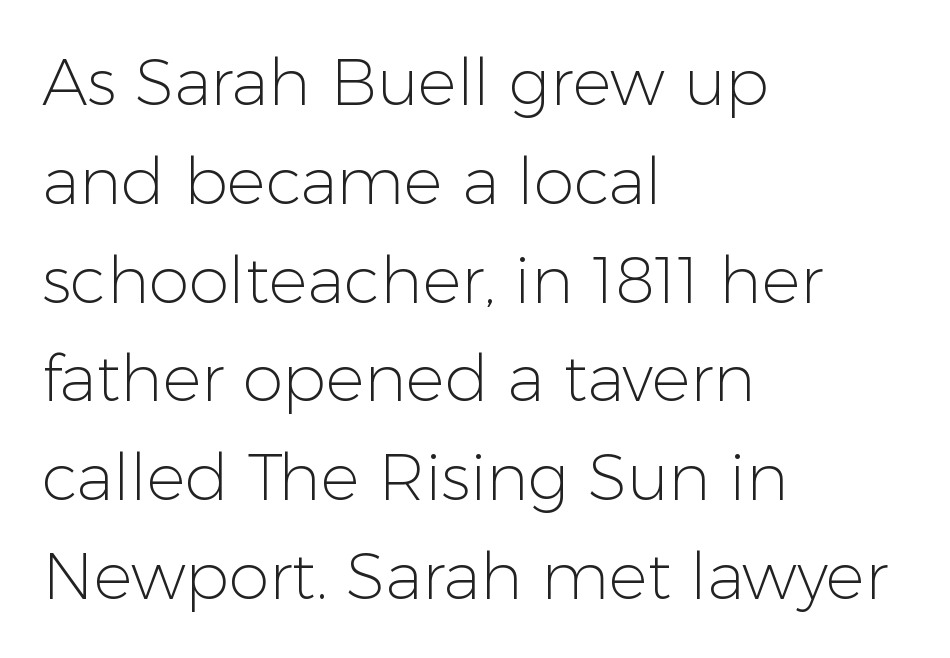
The image shows 65 px light sans-serif type, upright; set left-aligned, normal line spacing (1.52x), normal letter spacing, not underlined; low stroke contrast and a medium x-height.
